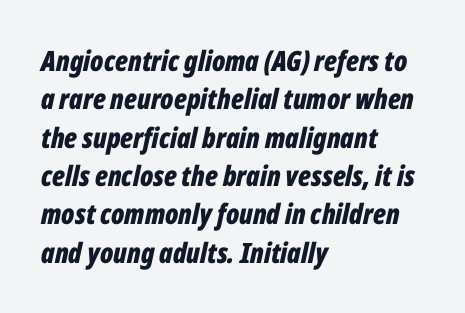
{"italic": "yes", "lean": "right", "slant_degrees": 12, "bold": "yes", "weight": "bold", "width": "condensed", "stroke_contrast": "low", "x_height": "medium", "monospaced": "no", "underline": "no", "align": "left", "line_spacing": "normal", "line_spacing_ratio": 1.37, "letter_spacing": "normal", "letter_spacing_em": 0.0, "glyph_px": 28}
